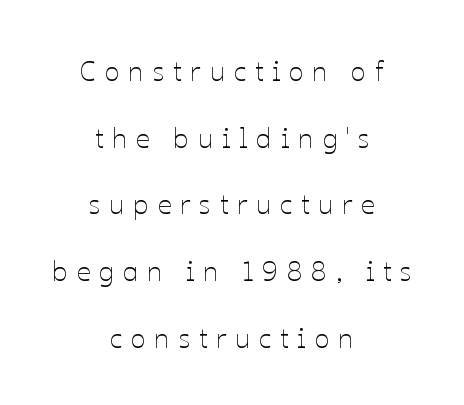
{"italic": "no", "bold": "no", "weight": "thin", "width": "normal", "stroke_contrast": "low", "x_height": "medium", "monospaced": "no", "underline": "no", "align": "center", "line_spacing": "loose", "line_spacing_ratio": 2.38, "letter_spacing": "wide", "letter_spacing_em": 0.31, "glyph_px": 28}
